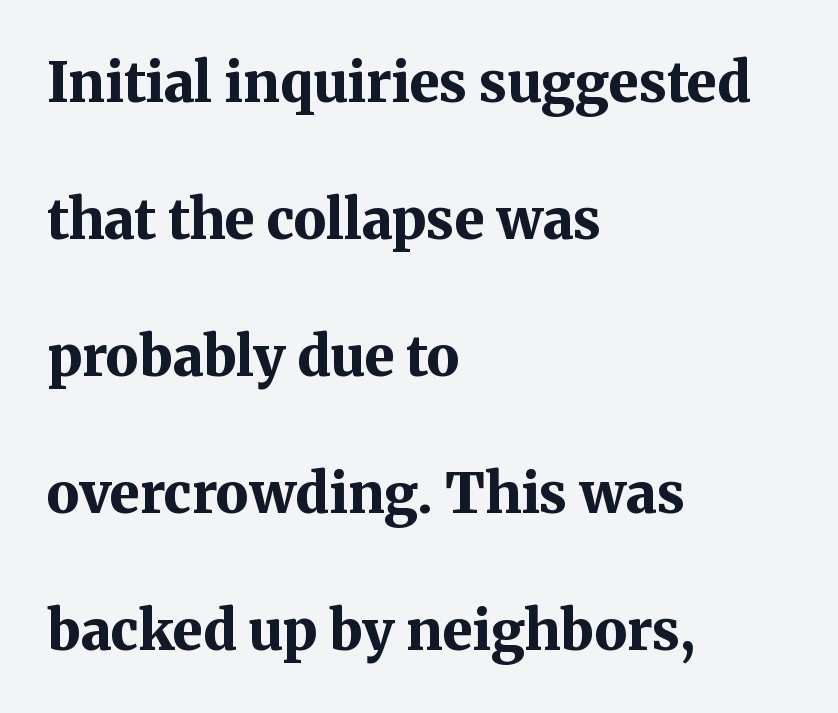
The foot of each line stays bare and open. The tracking reads as untouched default to a designer's eye. Ordinary non-slanted type is in use. Baseline-to-baseline distance is far greater than the letter height. The passage is arranged the way most books set body copy — flush left. This rendering employs a face with finishing strokes, i.e., a serif.
